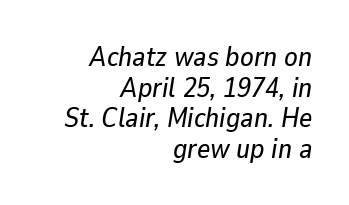
These lines are rendered in a variable-pitch font. You could call the tracking neutral — neither tight nor loose. Descenders hang freely into open space. The leading is snug, giving the passage a crowded texture.
